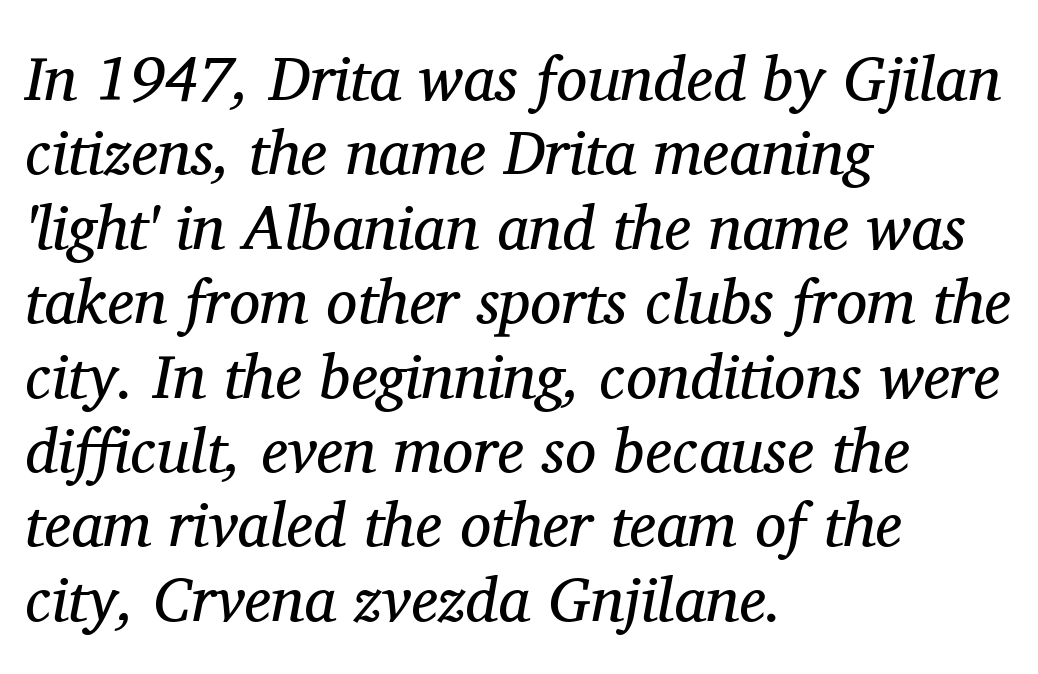
Q: Is the text bold? A: No.
Q: Is the text italic (slanted)? A: Yes, it leans right by about 11 degrees.
Q: Is the typeface a serif or a sans-serif typeface? A: Serif.
Q: Is the text underlined? A: No.
Q: How is the paragraph aligned? A: Left-aligned.
Q: Is the spacing between letters normal or unusually wide? A: Normal.
Q: Width (condensed, normal, or wide)? A: Normal.
Q: Stroke contrast? A: Medium.
Q: x-height? A: Medium.
Q: Monospaced? A: No.
